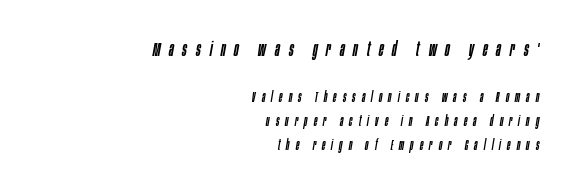
The image shows 20 px text type, italic (leaning right); set right-aligned, normal line spacing (1.7x), unusually wide letter spacing (+0.44 em), not underlined; the first (top) block is 1.43x larger.
